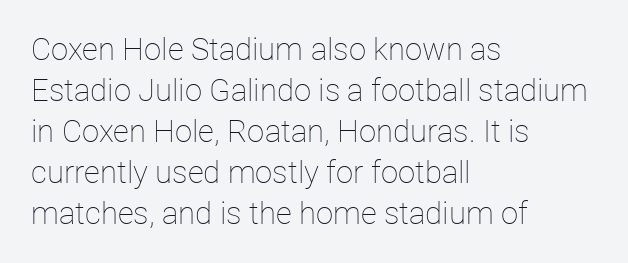
Q: Is the text bold? A: No.
Q: Is the text italic (slanted)? A: No, it is upright.
Q: Is the text underlined? A: No.
Q: How is the paragraph aligned? A: Left-aligned.
Q: Is the spacing between letters normal or unusually wide? A: Normal.
Q: Is the spacing between lines tight, normal or loose? A: Normal.
Q: Width (condensed, normal, or wide)? A: Normal.
Q: Stroke contrast? A: Low.
Q: x-height? A: Medium.
Q: Monospaced? A: No.
